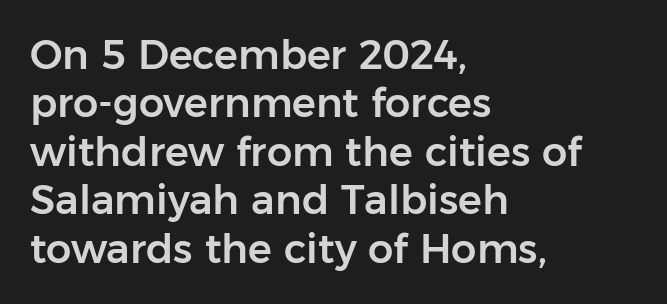
Check where the strokes stop: nothing finishes them off — pure sans. Proportional: the letters do not fall into vertical columns. How are the letters spaced? Ordinarily, with no added tracking. The lettering holds an erect, upright posture throughout. Each row of text sits above clean, open space.
